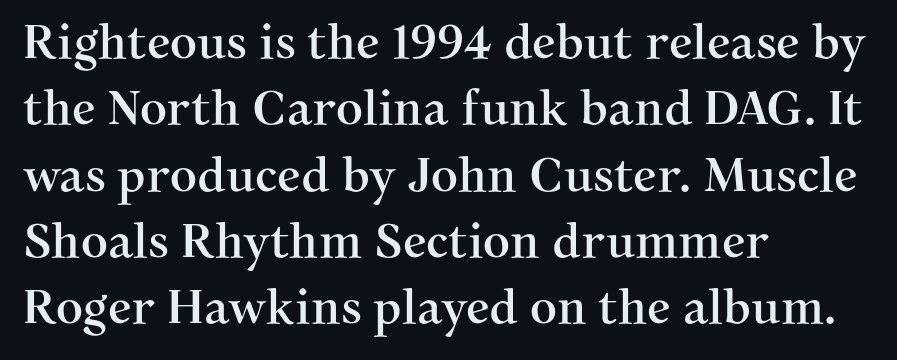
Q: Is the text italic (slanted)? A: No, it is upright.
Q: Is the typeface a serif or a sans-serif typeface? A: Serif.
Q: Is the text underlined? A: No.
Q: How is the paragraph aligned? A: Left-aligned.
Q: Is the spacing between letters normal or unusually wide? A: Normal.
Q: Is the spacing between lines tight, normal or loose? A: Normal.
Q: Width (condensed, normal, or wide)? A: Normal.
Q: Stroke contrast? A: Medium.
Q: x-height? A: Medium.
Q: Monospaced? A: No.
